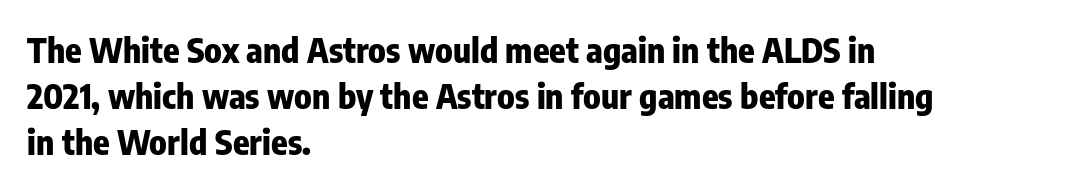
The axis of the letterforms is exactly vertical. Note the varied advance widths — an 'i' is clearly narrower than an 'm'. Glance below the letters and you will spot only blank space. This rendering uses left alignment, leaving the right contour irregular.
